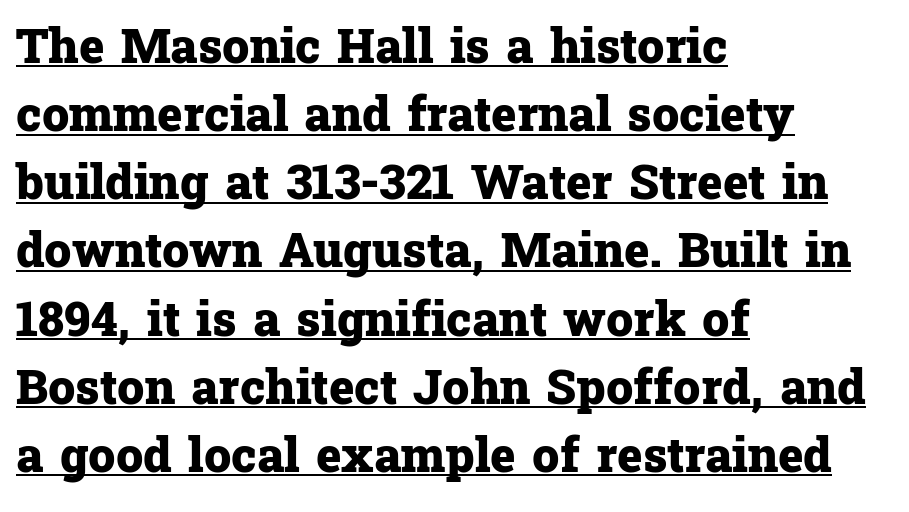
{"serif": "yes", "italic": "no", "bold": "yes", "weight": "heavy", "width": "normal", "stroke_contrast": "low", "x_height": "medium", "monospaced": "no", "underline": "yes", "align": "left", "line_spacing": "normal", "line_spacing_ratio": 1.42, "letter_spacing": "normal", "letter_spacing_em": 0.0, "glyph_px": 48}
